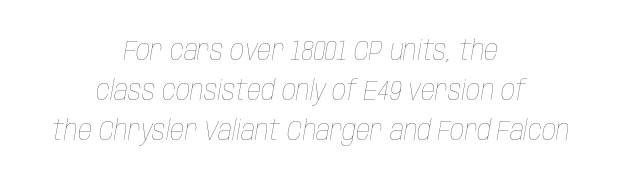
Quick note: interline space is typical. The letters sit at their default tracking, neither squeezed nor spread. The typography opts for an oblique posture over an upright one. The typesetter chose a symmetrical, centered arrangement here. A clean baseline with only descenders dipping below it. The strokes carry an ordinary text weight at most.
